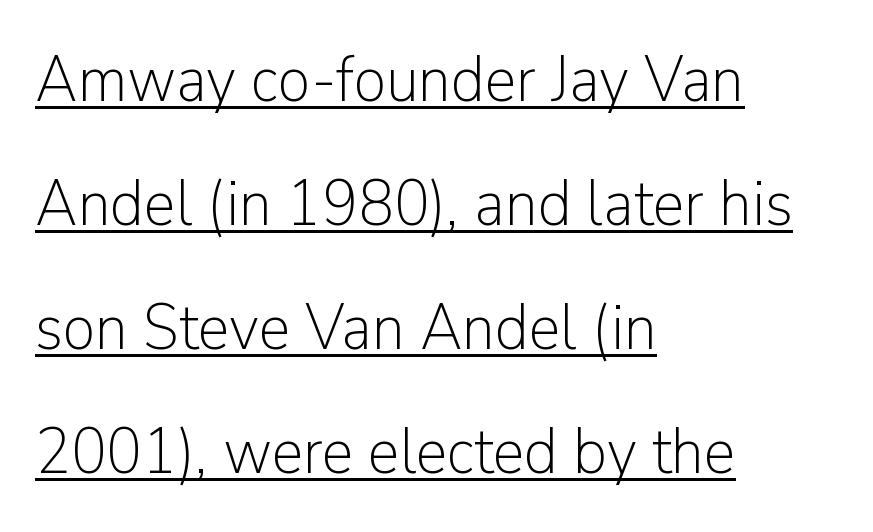
Q: Is the text bold? A: No.
Q: Is the text italic (slanted)? A: No, it is upright.
Q: Is the typeface a serif or a sans-serif typeface? A: Sans-serif.
Q: Is the text underlined? A: Yes.
Q: How is the paragraph aligned? A: Left-aligned.
Q: Is the spacing between letters normal or unusually wide? A: Normal.
Q: Is the spacing between lines tight, normal or loose? A: Loose.
Q: Width (condensed, normal, or wide)? A: Normal.
Q: Stroke contrast? A: Low.
Q: x-height? A: Medium.
Q: Monospaced? A: No.
